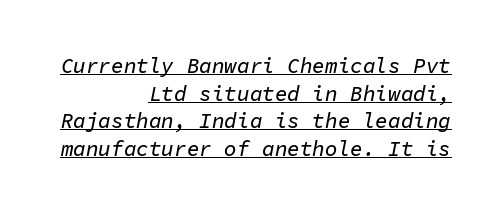
Q: Is the text italic (slanted)? A: Yes, it leans right by about 11 degrees.
Q: Is the text underlined? A: Yes.
Q: How is the paragraph aligned? A: Right-aligned.
Q: Is the spacing between letters normal or unusually wide? A: Normal.
Q: Is the spacing between lines tight, normal or loose? A: Normal.
